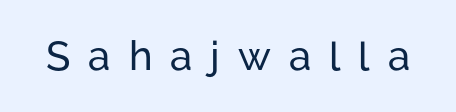
Q: Is the text italic (slanted)? A: No, it is upright.
Q: Is the typeface a serif or a sans-serif typeface? A: Sans-serif.
Q: Is the text underlined? A: No.
Q: Is the spacing between letters normal or unusually wide? A: Unusually wide.
Q: Width (condensed, normal, or wide)? A: Normal.
Q: Stroke contrast? A: Low.
Q: x-height? A: Medium.
Q: Monospaced? A: No.
